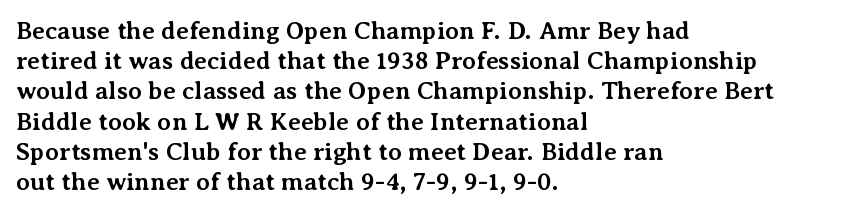
{"italic": "no", "bold": "yes", "underline": "no", "align": "left", "line_spacing_ratio": 1.21, "letter_spacing": "normal", "letter_spacing_em": 0.0, "glyph_px": 25}
